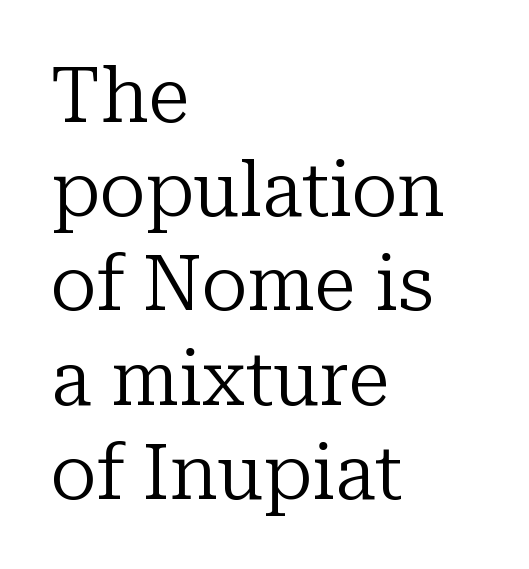
Glance below the letters and you will spot only blank space. Caption: standard tracking, unaltered. The lines are quadded left. The lettering holds an erect, upright posture throughout.
